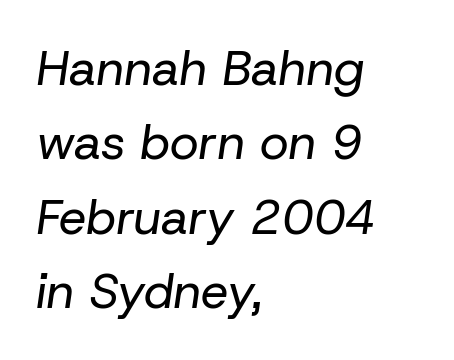
{"italic": "yes", "lean": "right", "slant_degrees": 8, "bold": "no", "weight": "regular", "width": "normal", "stroke_contrast": "low", "x_height": "medium", "monospaced": "no", "underline": "no", "align": "left", "line_spacing": "normal", "line_spacing_ratio": 1.52, "letter_spacing": "normal", "letter_spacing_em": 0.0, "glyph_px": 49}
